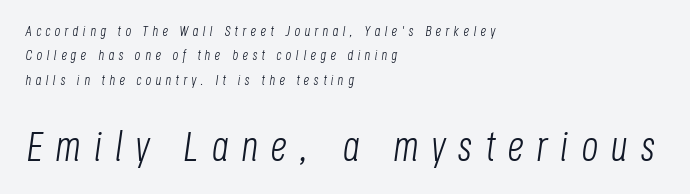
Q: Is the text bold? A: No.
Q: Is the text italic (slanted)? A: Yes, it leans right by about 8 degrees.
Q: Is the text underlined? A: No.
Q: How is the paragraph aligned? A: Left-aligned.
Q: Is the spacing between letters normal or unusually wide? A: Unusually wide.
Q: Which block of text is set in a larger size, the first (top) or the second (bottom)? A: The second (bottom) one.
Q: Width (condensed, normal, or wide)? A: Condensed.
Q: Stroke contrast? A: Low.
Q: x-height? A: Large.
Q: Monospaced? A: No.
